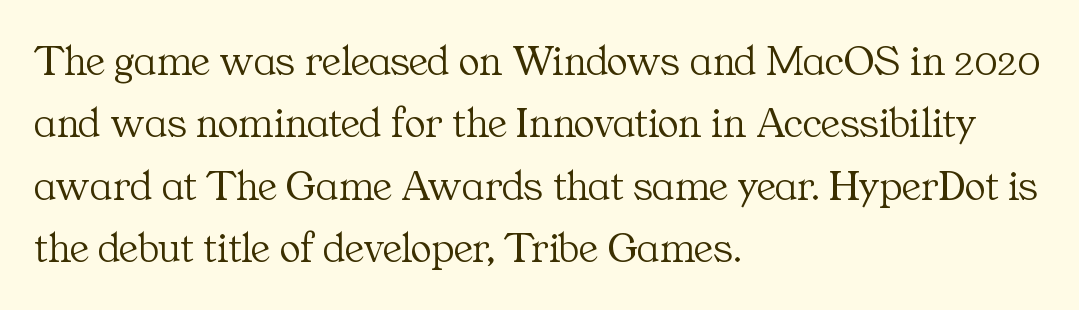
Q: Is the text bold? A: No.
Q: Is the text italic (slanted)? A: No, it is upright.
Q: Is the typeface a serif or a sans-serif typeface? A: Serif.
Q: Is the text underlined? A: No.
Q: How is the paragraph aligned? A: Left-aligned.
Q: Is the spacing between letters normal or unusually wide? A: Normal.
Q: Is the spacing between lines tight, normal or loose? A: Normal.
Q: Width (condensed, normal, or wide)? A: Normal.
Q: Stroke contrast? A: Medium.
Q: x-height? A: Medium.
Q: Monospaced? A: No.
